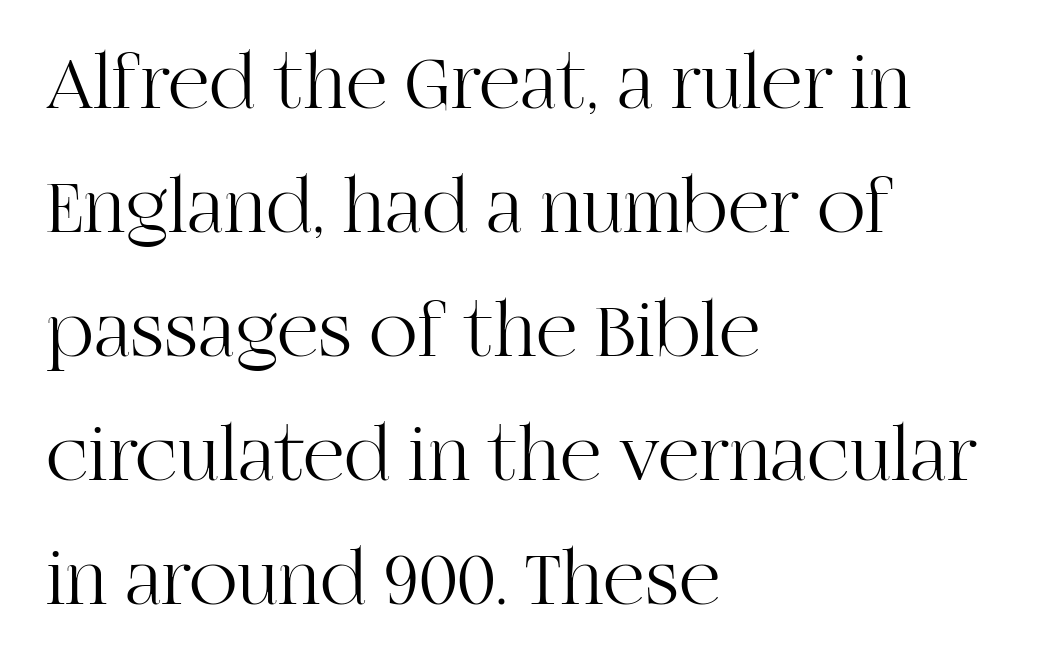
The image shows 80 px light serif type, upright; set left-aligned, normal line spacing (1.55x), normal letter spacing, not underlined; high stroke contrast and a large x-height.
